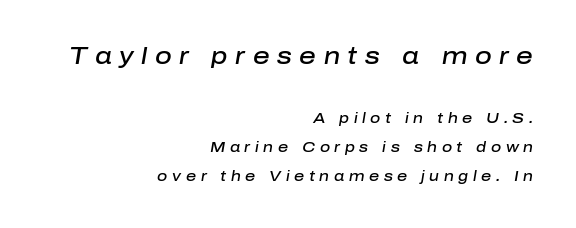
{"italic": "yes", "lean": "right", "slant_degrees": 10, "bold": "semi", "underline": "no", "align": "right", "line_spacing": "loose", "line_spacing_ratio": 2.1, "letter_spacing": "wide", "letter_spacing_em": 0.33, "larger_block": "first", "size_ratio": 1.64, "glyph_px": 23}
